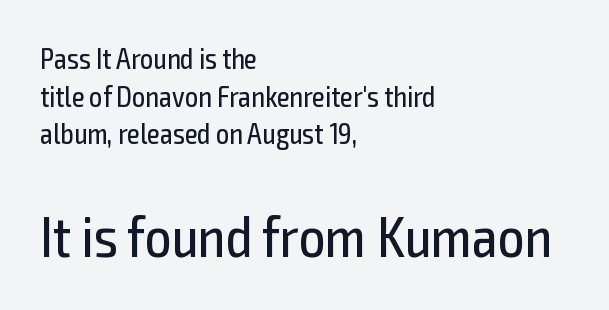
Which chunk is bigger? The second one — the bottom block dwarfs the top. Students, note that the glyphs here touch the page at normal intervals. The axis of the letterforms is exactly vertical. This is sans-serif lettering, the kind often seen on screens and signage.
